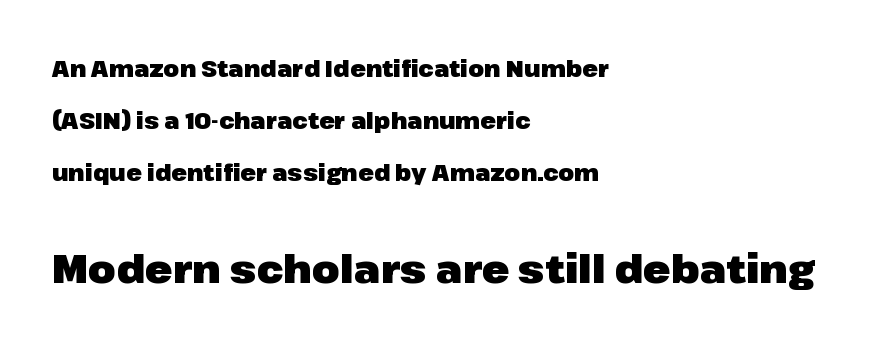
Q: Is the text bold? A: Yes.
Q: Is the text italic (slanted)? A: No, it is upright.
Q: Is the typeface a serif or a sans-serif typeface? A: Sans-serif.
Q: Is the text underlined? A: No.
Q: How is the paragraph aligned? A: Left-aligned.
Q: Is the spacing between letters normal or unusually wide? A: Normal.
Q: Is the spacing between lines tight, normal or loose? A: Loose.
Q: Which block of text is set in a larger size, the first (top) or the second (bottom)? A: The second (bottom) one.
Q: Width (condensed, normal, or wide)? A: Normal.
Q: Stroke contrast? A: Low.
Q: x-height? A: Medium.
Q: Monospaced? A: No.
